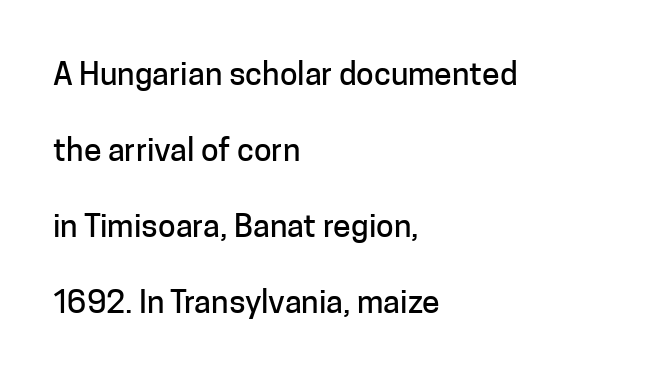
{"serif": "no", "italic": "no", "width": "normal", "stroke_contrast": "low", "x_height": "medium", "monospaced": "no", "underline": "no", "align": "left", "line_spacing": "loose", "line_spacing_ratio": 2.38, "letter_spacing": "normal", "letter_spacing_em": 0.0, "glyph_px": 32}
